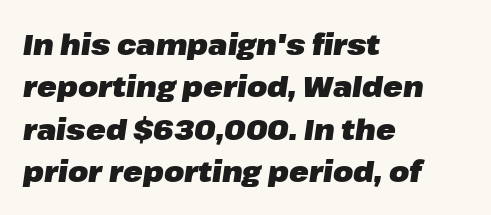
The image shows 29 px heavy type, italic (leaning right); set left-aligned, normal line spacing (1.46x), normal letter spacing, not underlined; low stroke contrast and a medium x-height.
